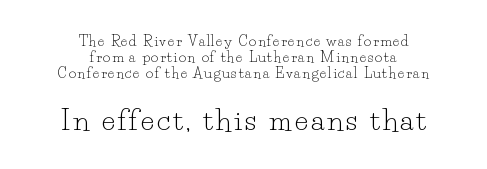
This rendering employs a face with finishing strokes, i.e., a serif. Underline: absent. Leading: reduced. The designer gave the closing block more size than the opening block. Ordinary non-slanted type is in use.
